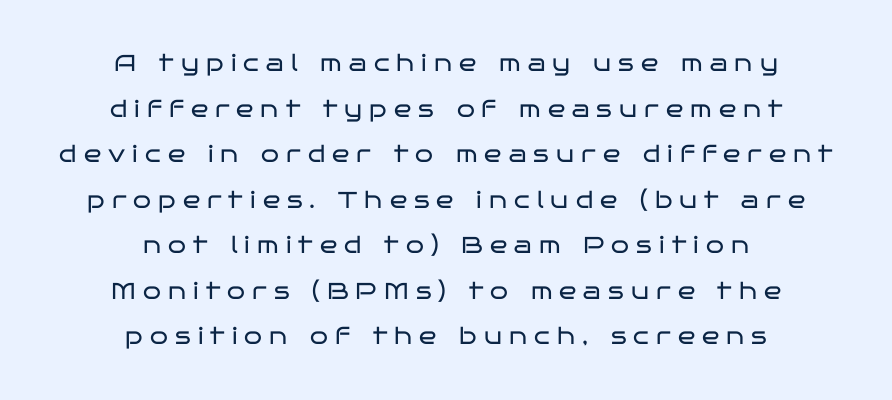
These lines stack symmetrically, like a column narrowing and widening about its center. This block would shrink considerably if given ordinary leading; it's expanded now. What stands out about the letter spacing? Its width — letters are far apart. Stems and bowls with no extra thickness — not bold.
